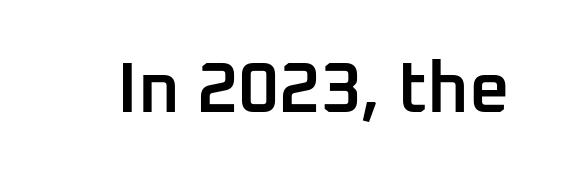
{"serif": "no", "italic": "no", "bold": "semi", "weight": "semibold", "width": "normal", "stroke_contrast": "low", "x_height": "medium", "monospaced": "no", "underline": "no", "letter_spacing": "normal", "letter_spacing_em": 0.0, "glyph_px": 71}
